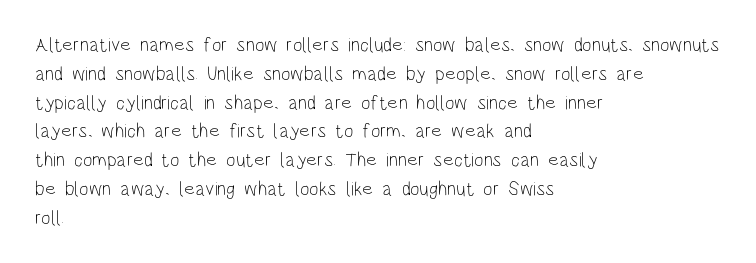
{"italic": "no", "bold": "no", "underline": "no", "align": "left", "line_spacing": "normal", "line_spacing_ratio": 1.44, "letter_spacing": "normal", "letter_spacing_em": 0.0, "glyph_px": 20}
